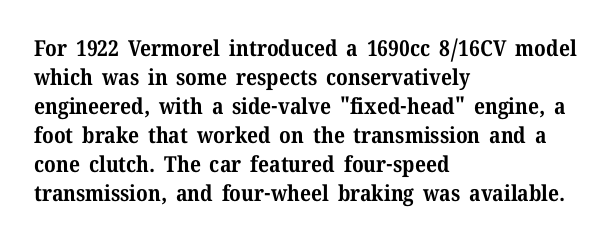
The image shows 22 px bold type, upright; set left-aligned, normal line spacing (1.32x), normal letter spacing, not underlined.
